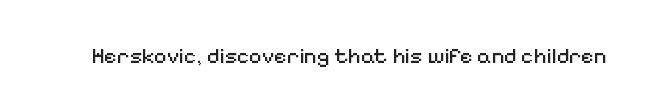
The image shows 22 px text type, upright; set normal letter spacing, not underlined.
